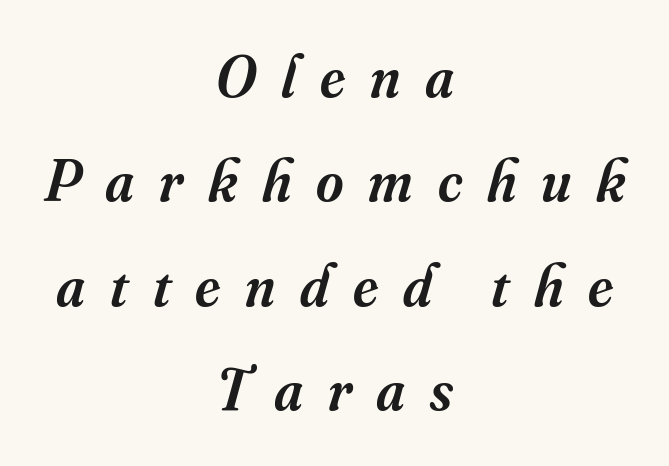
Q: Is the text bold? A: Semi-bold.
Q: Is the text italic (slanted)? A: Yes, it leans right by about 16 degrees.
Q: Is the typeface a serif or a sans-serif typeface? A: Serif.
Q: Is the text underlined? A: No.
Q: How is the paragraph aligned? A: Centered.
Q: Is the spacing between letters normal or unusually wide? A: Unusually wide.
Q: Width (condensed, normal, or wide)? A: Normal.
Q: Stroke contrast? A: Medium.
Q: x-height? A: Small.
Q: Monospaced? A: No.
